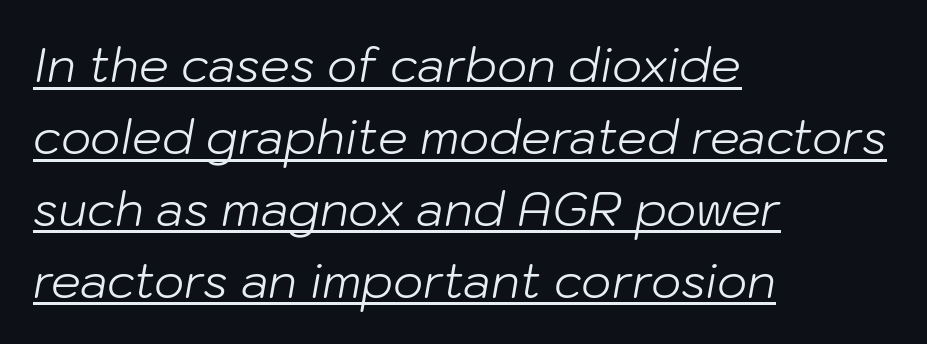
{"italic": "yes", "lean": "right", "slant_degrees": 10, "bold": "no", "weight": "light", "width": "normal", "stroke_contrast": "low", "x_height": "medium", "monospaced": "no", "underline": "yes", "align": "left", "line_spacing": "normal", "line_spacing_ratio": 1.53, "letter_spacing": "normal", "letter_spacing_em": 0.0, "glyph_px": 47}
